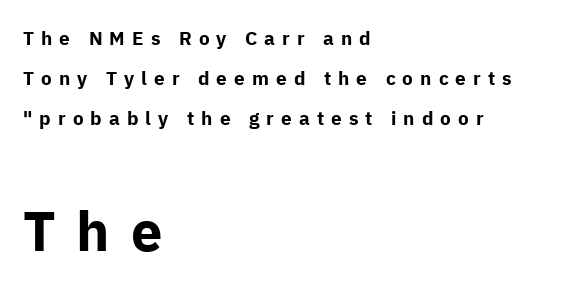
{"serif": "no", "italic": "no", "bold": "yes", "weight": "bold", "width": "normal", "stroke_contrast": "low", "x_height": "medium", "monospaced": "no", "underline": "no", "align": "left", "line_spacing": "loose", "line_spacing_ratio": 2.11, "letter_spacing": "wide", "letter_spacing_em": 0.37, "larger_block": "second", "size_ratio": 2.95, "glyph_px": 56}
